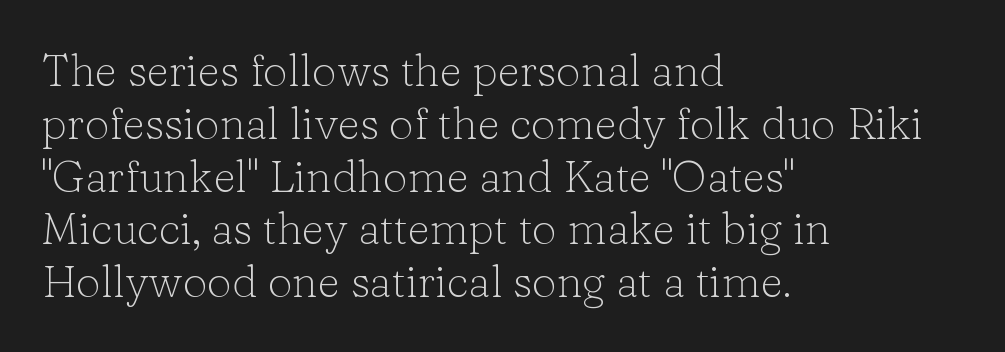
{"serif": "yes", "italic": "no", "bold": "no", "weight": "light", "width": "normal", "stroke_contrast": "low", "x_height": "medium", "monospaced": "no", "underline": "no", "align": "left", "line_spacing_ratio": 1.2, "letter_spacing": "normal", "letter_spacing_em": 0.0, "glyph_px": 44}
